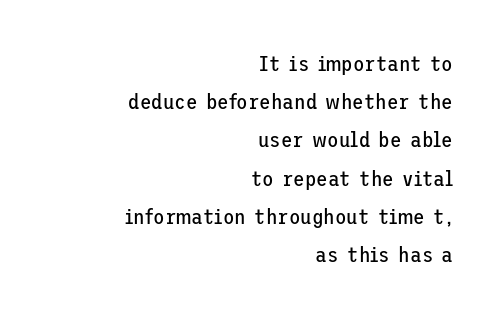
The image shows 21 px text type, upright; set right-aligned, line spacing 1.82x, normal letter spacing, not underlined.
